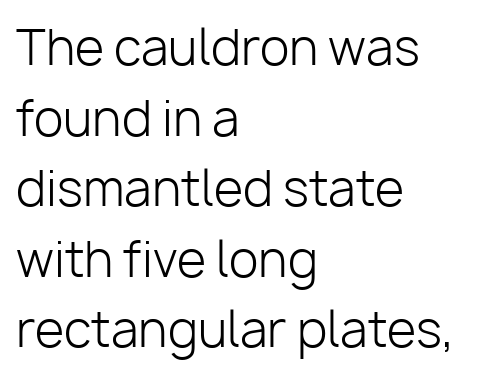
Q: Is the text bold? A: No.
Q: Is the text italic (slanted)? A: No, it is upright.
Q: Is the typeface a serif or a sans-serif typeface? A: Sans-serif.
Q: Is the text underlined? A: No.
Q: How is the paragraph aligned? A: Left-aligned.
Q: Is the spacing between letters normal or unusually wide? A: Normal.
Q: Is the spacing between lines tight, normal or loose? A: Normal.
Q: Width (condensed, normal, or wide)? A: Normal.
Q: Stroke contrast? A: Low.
Q: x-height? A: Medium.
Q: Monospaced? A: No.
